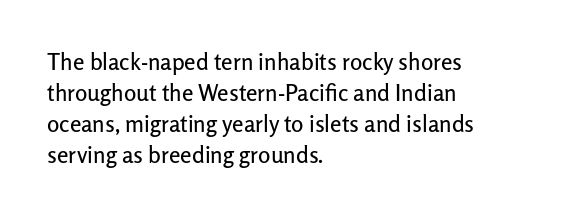
{"italic": "no", "underline": "no", "align": "left", "line_spacing": "normal", "line_spacing_ratio": 1.35, "letter_spacing": "normal", "letter_spacing_em": 0.0, "glyph_px": 23}
